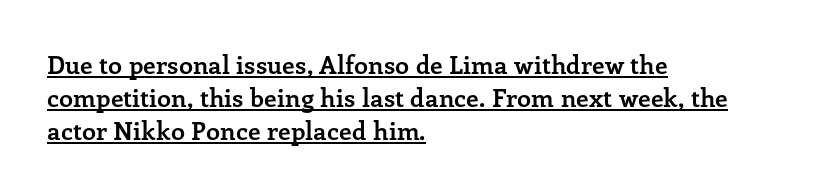
The image shows 25 px bold type, upright; set left-aligned, normal line spacing (1.32x), normal letter spacing, underlined.
